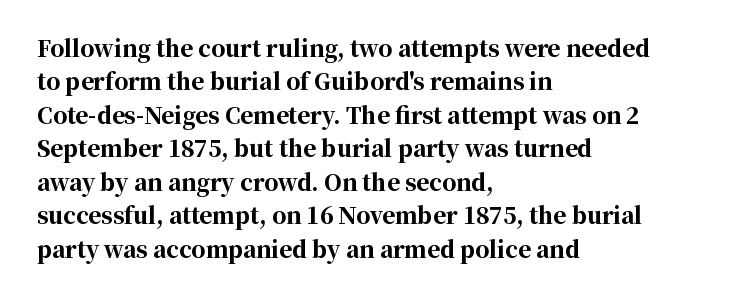
The strip under each line holds only bare page. Between one letter and the next there's only the usual sliver of space. Is there any slant? The stems are plumb. Plenty of ink on the page — the face is bold. Leading matches the norm, producing a regular column.
